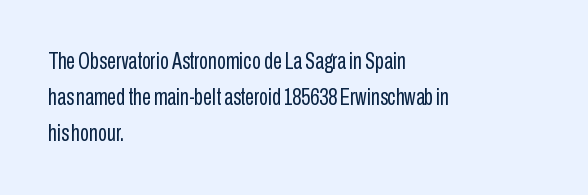
The image shows 23 px text type, upright; set left-aligned, normal line spacing (1.57x), normal letter spacing, not underlined.
